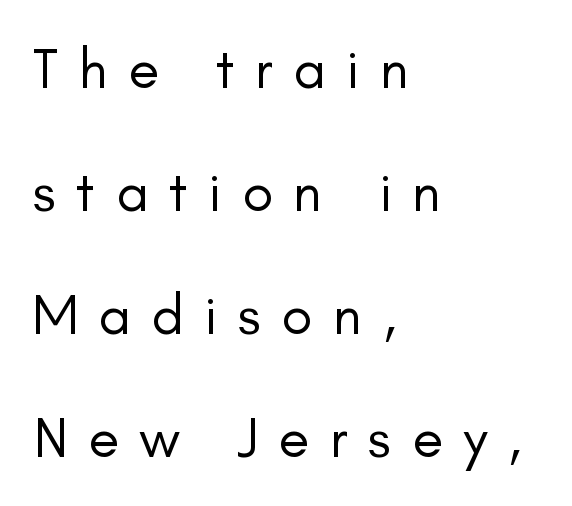
Q: Is the text bold? A: No.
Q: Is the text italic (slanted)? A: No, it is upright.
Q: Is the typeface a serif or a sans-serif typeface? A: Sans-serif.
Q: Is the text underlined? A: No.
Q: How is the paragraph aligned? A: Left-aligned.
Q: Is the spacing between letters normal or unusually wide? A: Unusually wide.
Q: Is the spacing between lines tight, normal or loose? A: Loose.
Q: Width (condensed, normal, or wide)? A: Normal.
Q: Stroke contrast? A: Low.
Q: x-height? A: Small.
Q: Monospaced? A: No.
